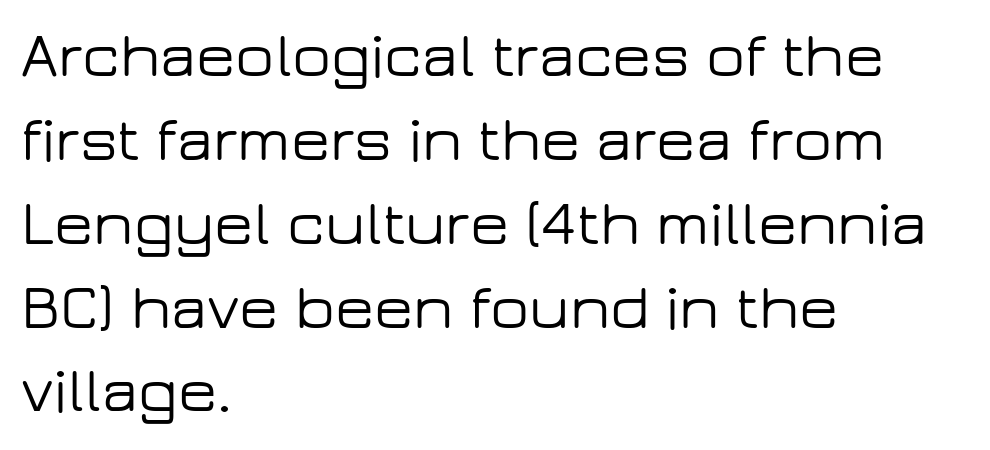
The face used here is rendered with its standard letterfit. The rag falls on the right side of this text block. The designer left line spacing at the default. Letterform terminals end flat and unadorned throughout the passage. The specimen omits any rule beneath the text block's lines.
